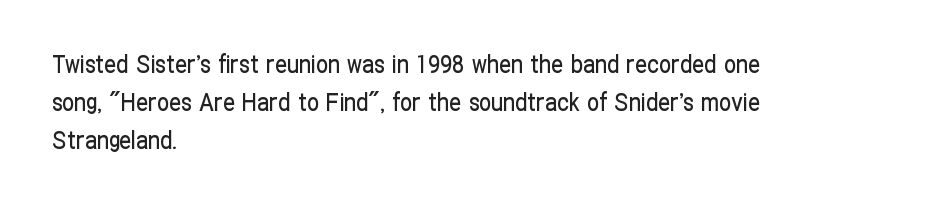
{"italic": "no", "underline": "no", "align": "left", "line_spacing": "normal", "line_spacing_ratio": 1.59, "letter_spacing": "normal", "letter_spacing_em": 0.0, "glyph_px": 24}
